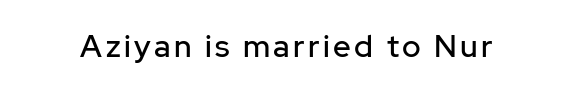
{"serif": "no", "italic": "no", "width": "normal", "stroke_contrast": "low", "x_height": "medium", "monospaced": "no", "underline": "no", "glyph_px": 31}
